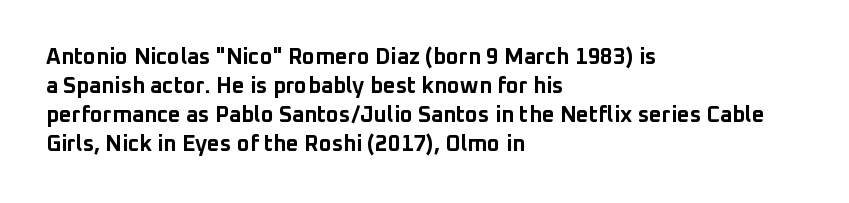
I'd describe the lettering as bold — thick and assertive. Line starts are locked; line ends wander. Nope, not italic — everything's standing straight. Only glyphs here, with clear space below each row.
